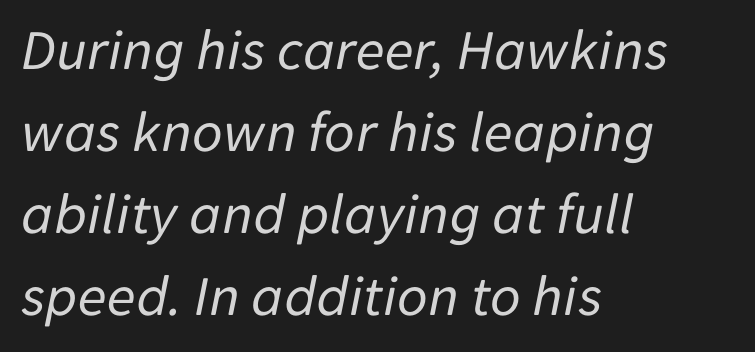
{"italic": "yes", "lean": "right", "slant_degrees": 11, "bold": "no", "weight": "regular", "width": "normal", "stroke_contrast": "low", "x_height": "medium", "monospaced": "no", "underline": "no", "align": "left", "line_spacing": "normal", "line_spacing_ratio": 1.39, "letter_spacing": "normal", "letter_spacing_em": 0.0, "glyph_px": 59}
